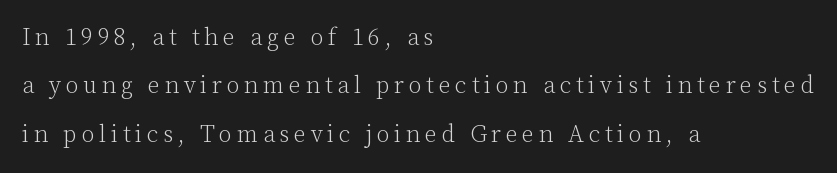
Q: Is the text bold? A: No.
Q: Is the text italic (slanted)? A: No, it is upright.
Q: Is the text underlined? A: No.
Q: How is the paragraph aligned? A: Left-aligned.
Q: Is the spacing between lines tight, normal or loose? A: Loose.
